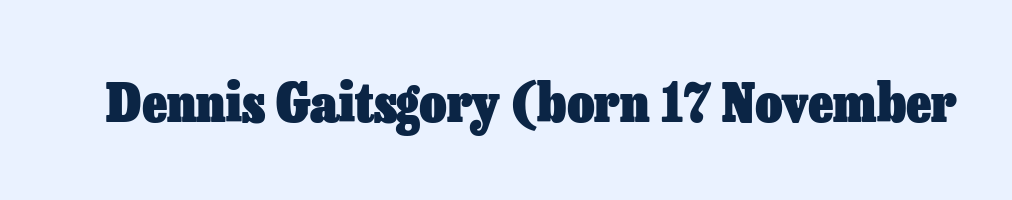
Q: Is the text bold? A: Yes.
Q: Is the text italic (slanted)? A: No, it is upright.
Q: Is the text underlined? A: No.
Q: Is the spacing between letters normal or unusually wide? A: Normal.
Q: Width (condensed, normal, or wide)? A: Normal.
Q: Stroke contrast? A: Low.
Q: x-height? A: Medium.
Q: Monospaced? A: No.
